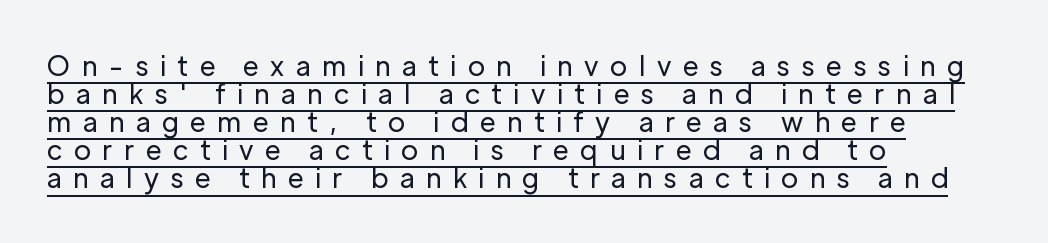
The designer dialed line spacing down below the default. Vertical strokes here are truly vertical. The passage is arranged the way most books set body copy — flush left. Has an underline been added? It has. Bold? No — there's no thickening of the strokes. The horizontal fit of the characters is loose and conspicuously gappy.
